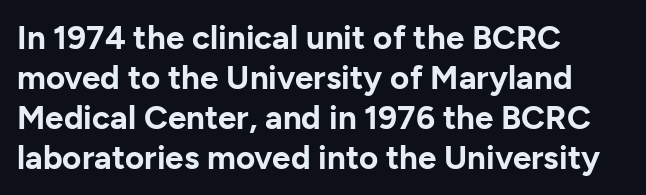
The image shows 33 px bold sans-serif type, upright; set left-aligned, line spacing 1.21x, normal letter spacing, not underlined; low stroke contrast and a medium x-height.
